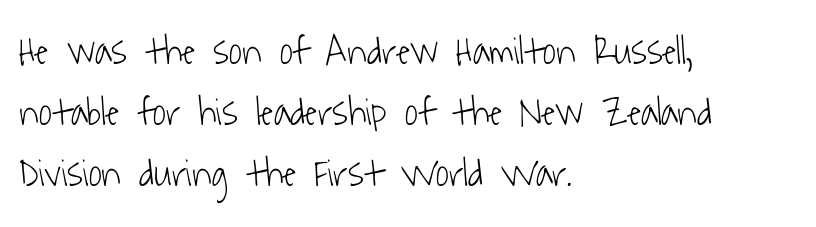
{"serif": "no", "bold": "no", "weight": "light", "width": "condensed", "stroke_contrast": "low", "x_height": "medium", "monospaced": "no", "underline": "no", "align": "left", "line_spacing": "normal", "line_spacing_ratio": 1.52, "letter_spacing": "normal", "letter_spacing_em": 0.0, "glyph_px": 40}
